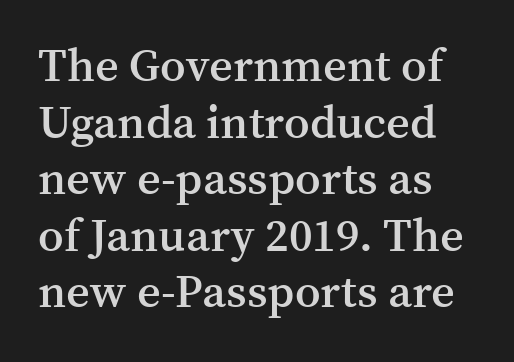
Q: Is the text bold? A: Semi-bold.
Q: Is the text italic (slanted)? A: No, it is upright.
Q: Is the typeface a serif or a sans-serif typeface? A: Serif.
Q: Is the text underlined? A: No.
Q: Is the spacing between letters normal or unusually wide? A: Normal.
Q: Width (condensed, normal, or wide)? A: Normal.
Q: Stroke contrast? A: Medium.
Q: x-height? A: Medium.
Q: Monospaced? A: No.
